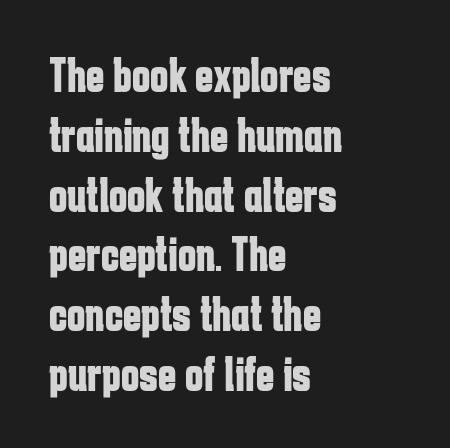
Q: Is the text bold? A: Yes.
Q: Is the text italic (slanted)? A: No, it is upright.
Q: Is the typeface a serif or a sans-serif typeface? A: Sans-serif.
Q: Is the text underlined? A: No.
Q: How is the paragraph aligned? A: Left-aligned.
Q: Is the spacing between letters normal or unusually wide? A: Normal.
Q: Width (condensed, normal, or wide)? A: Condensed.
Q: Stroke contrast? A: Low.
Q: x-height? A: Medium.
Q: Monospaced? A: No.
